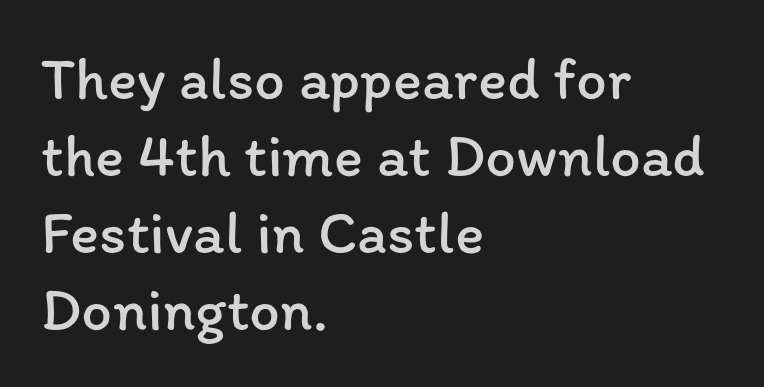
It's the straight-up-and-down kind of type. Quick note: interline space is typical. Proportional: the letters do not fall into vertical columns. Underlining? Definitely not there.
